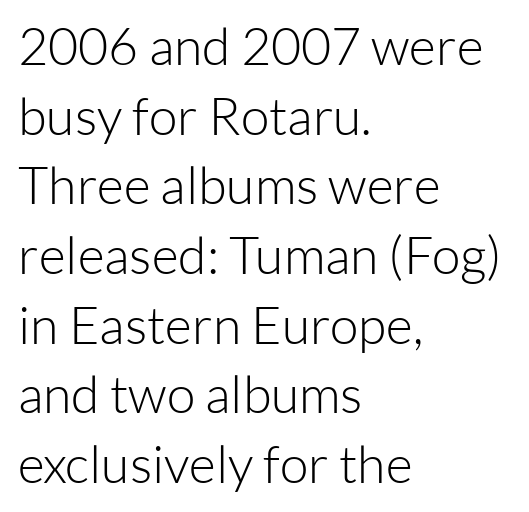
The image shows 52 px light sans-serif type, upright; set left-aligned, normal line spacing (1.34x), normal letter spacing, not underlined; low stroke contrast and a medium x-height.
